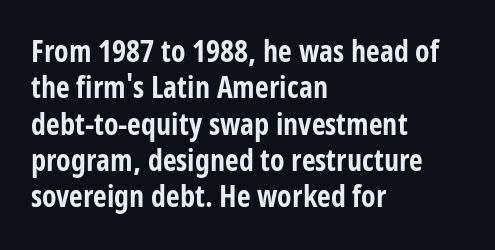
Q: Is the text bold? A: Yes.
Q: Is the text italic (slanted)? A: No, it is upright.
Q: Is the typeface a serif or a sans-serif typeface? A: Sans-serif.
Q: Is the text underlined? A: No.
Q: How is the paragraph aligned? A: Left-aligned.
Q: Is the spacing between letters normal or unusually wide? A: Normal.
Q: Width (condensed, normal, or wide)? A: Condensed.
Q: Stroke contrast? A: Low.
Q: x-height? A: Large.
Q: Monospaced? A: No.
